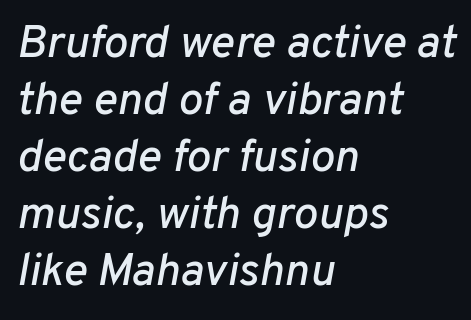
{"italic": "yes", "lean": "right", "slant_degrees": 10, "width": "normal", "stroke_contrast": "low", "x_height": "medium", "monospaced": "no", "underline": "no", "align": "left", "line_spacing_ratio": 1.24, "letter_spacing": "normal", "letter_spacing_em": 0.0, "glyph_px": 46}
